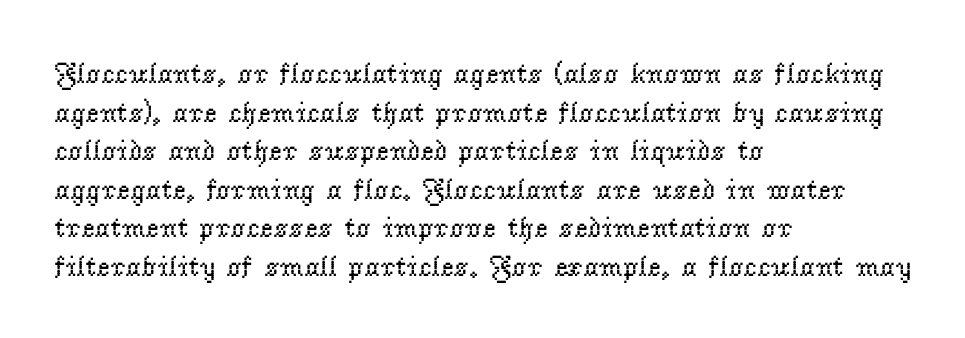
The font sits on the lighter half of the weight spectrum, regular included. Characters remain perfectly vertical along every line. Each word holds together tightly as a unit, with standard inter-letter gaps. These lines are rendered in a variable-pitch font.
